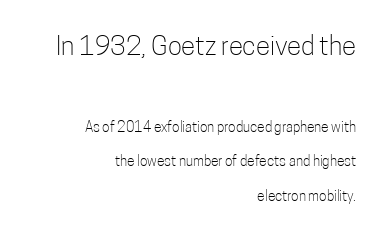
Short and long lines alike share a common ending point at right. Quick note: not italic, upright. No extra tracking has been applied to these lines. The passage shown begins with its larger block and ends with its smaller one.
